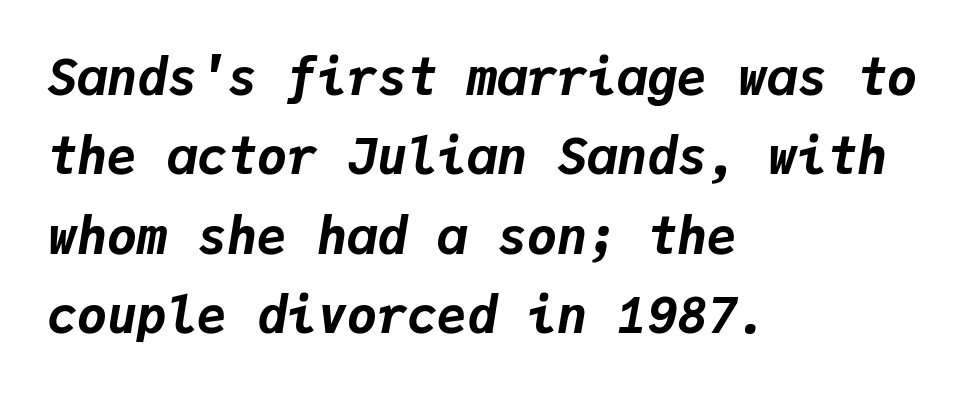
Each word holds together tightly as a unit, with standard inter-letter gaps. Monospaced: the letters line up in strict vertical columns. Slant detected: the letters are inclined. Descender tails drop into unmarked territory. The passage is arranged the way most books set body copy — flush left.
